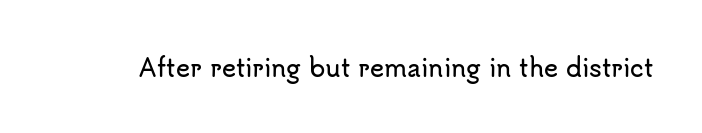
Observe the ordinary spacing: letters are neighbours, not strangers. Underline: absent. Rendered with straight, roman letterforms.
